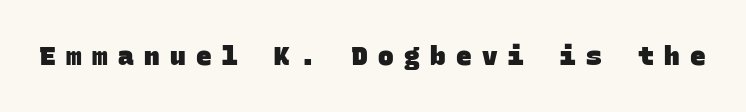
The image shows 26 px bold type; set unusually wide letter spacing (+0.4 em), not underlined.
